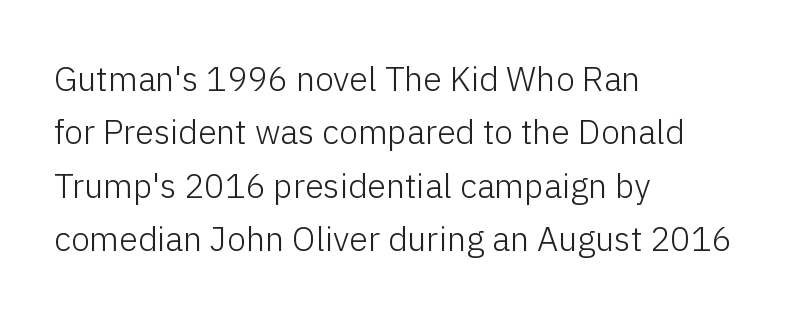
A typesetter would call this proportional, since set widths differ per character. Caption: standard tracking, unaltered. Reading down the column, the eye jumps a familiar distance to each next line. Notice how the stems are strictly vertical — no italics here.
